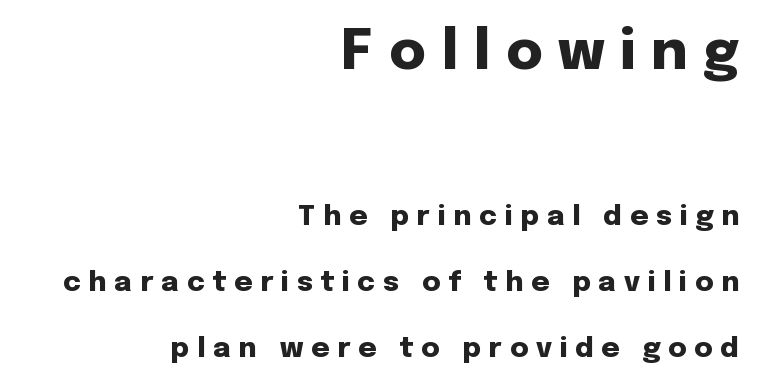
The passage shown is typed in a proportional face where columns would drift. Does the leading feel generous? Absolutely, it's lavish. Letter spacing: wide. The baseline area is clear. No feet cap the strokes, marking this as sans-serif type.
